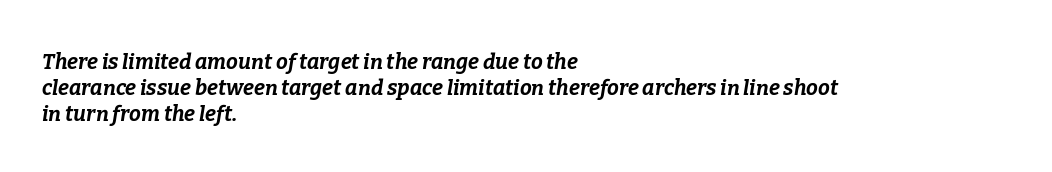
Q: Is the text bold? A: Yes.
Q: Is the text italic (slanted)? A: Yes, it leans right by about 9 degrees.
Q: Is the text underlined? A: No.
Q: How is the paragraph aligned? A: Left-aligned.
Q: Is the spacing between letters normal or unusually wide? A: Normal.
